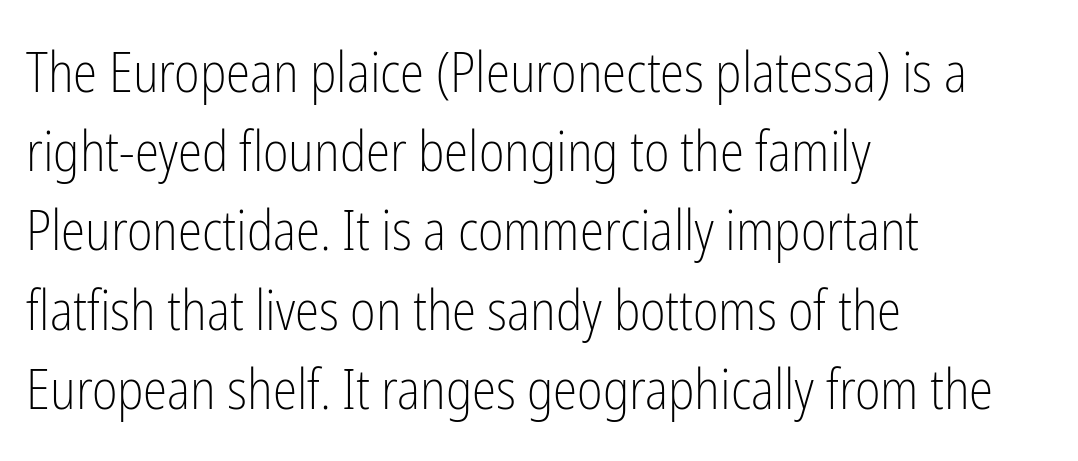
{"serif": "no", "italic": "no", "bold": "no", "weight": "light", "width": "condensed", "stroke_contrast": "low", "x_height": "medium", "monospaced": "no", "underline": "no", "align": "left", "line_spacing": "normal", "line_spacing_ratio": 1.44, "letter_spacing": "normal", "letter_spacing_em": 0.0, "glyph_px": 55}
